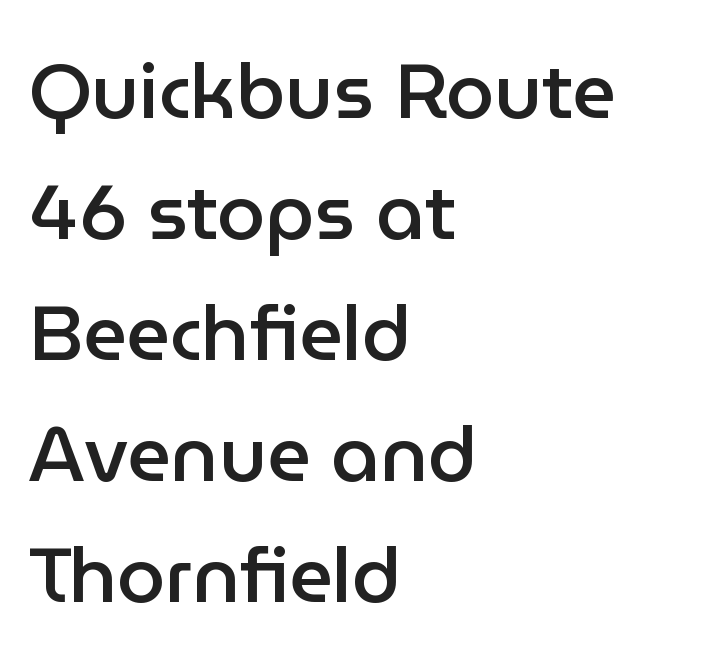
Q: Is the text bold? A: Semi-bold.
Q: Is the text italic (slanted)? A: No, it is upright.
Q: Is the typeface a serif or a sans-serif typeface? A: Sans-serif.
Q: Is the text underlined? A: No.
Q: How is the paragraph aligned? A: Left-aligned.
Q: Is the spacing between letters normal or unusually wide? A: Normal.
Q: Is the spacing between lines tight, normal or loose? A: Normal.
Q: Width (condensed, normal, or wide)? A: Normal.
Q: Stroke contrast? A: Low.
Q: x-height? A: Medium.
Q: Monospaced? A: No.
